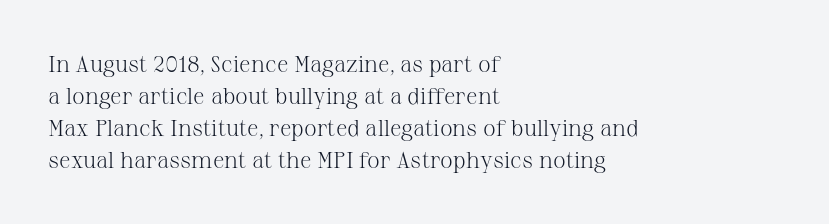
{"italic": "no", "bold": "no", "underline": "no", "align": "left", "line_spacing": "normal", "line_spacing_ratio": 1.39, "letter_spacing": "normal", "letter_spacing_em": 0.0, "glyph_px": 23}
